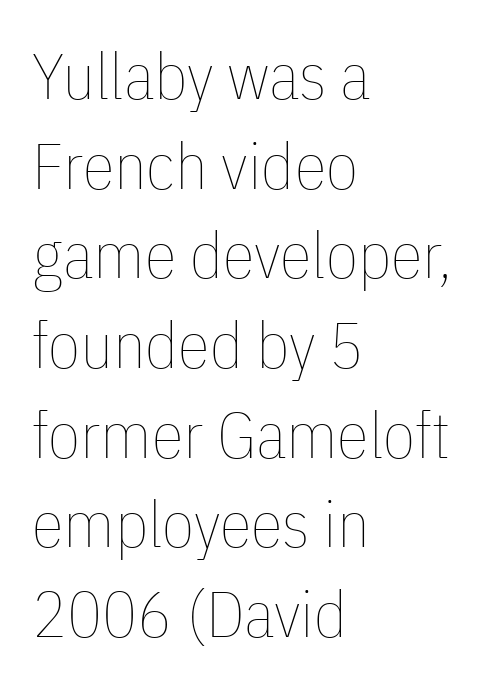
Q: Is the text bold? A: No.
Q: Is the text italic (slanted)? A: No, it is upright.
Q: Is the text underlined? A: No.
Q: How is the paragraph aligned? A: Left-aligned.
Q: Is the spacing between letters normal or unusually wide? A: Normal.
Q: Is the spacing between lines tight, normal or loose? A: Normal.
Q: Width (condensed, normal, or wide)? A: Condensed.
Q: Stroke contrast? A: Low.
Q: x-height? A: Medium.
Q: Monospaced? A: No.
